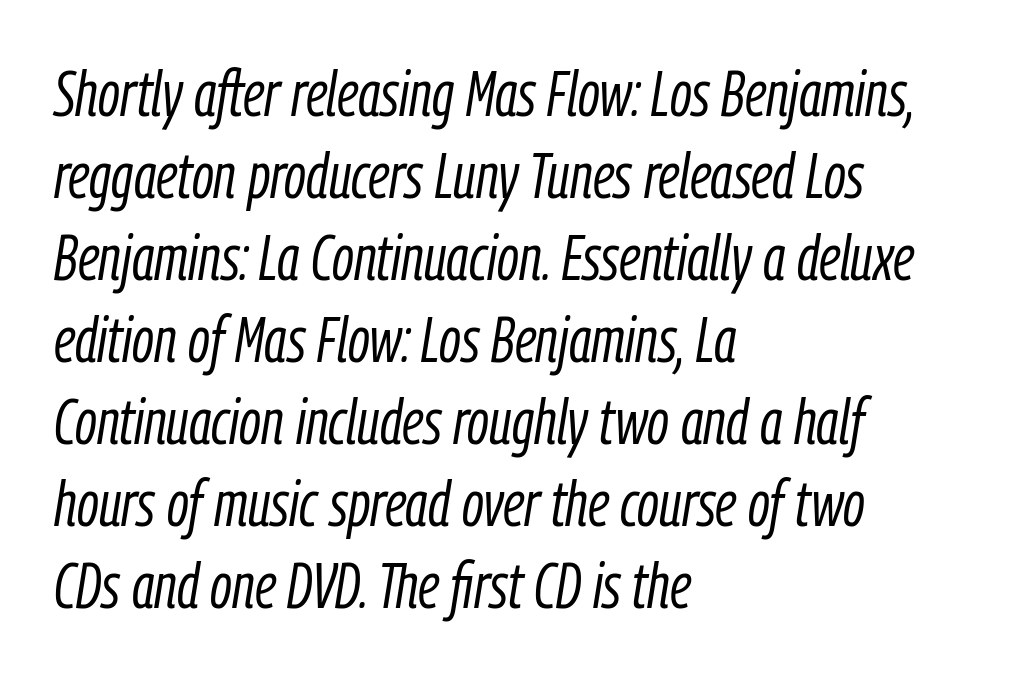
{"italic": "yes", "lean": "right", "slant_degrees": 9, "bold": "no", "weight": "light", "width": "condensed", "stroke_contrast": "low", "x_height": "medium", "monospaced": "no", "underline": "no", "align": "left", "line_spacing": "normal", "line_spacing_ratio": 1.28, "letter_spacing": "normal", "letter_spacing_em": 0.0, "glyph_px": 64}
